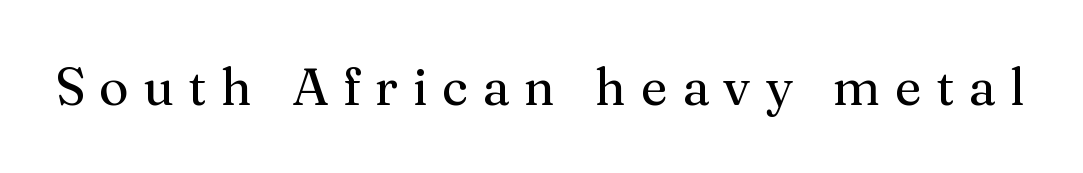
{"serif": "yes", "italic": "no", "width": "normal", "stroke_contrast": "medium", "x_height": "medium", "monospaced": "no", "underline": "no", "letter_spacing": "wide", "letter_spacing_em": 0.28, "glyph_px": 51}
